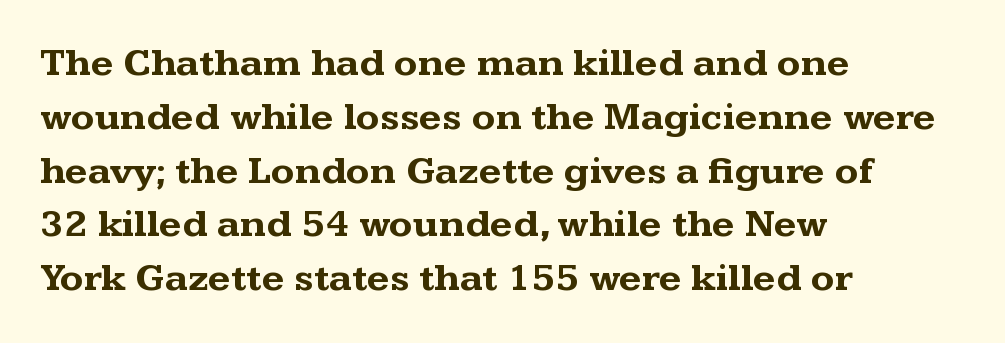
Q: Is the text bold? A: Yes.
Q: Is the text italic (slanted)? A: No, it is upright.
Q: Is the typeface a serif or a sans-serif typeface? A: Serif.
Q: Is the text underlined? A: No.
Q: How is the paragraph aligned? A: Left-aligned.
Q: Is the spacing between letters normal or unusually wide? A: Normal.
Q: Is the spacing between lines tight, normal or loose? A: Normal.
Q: Width (condensed, normal, or wide)? A: Wide.
Q: Stroke contrast? A: Medium.
Q: x-height? A: Medium.
Q: Monospaced? A: No.
